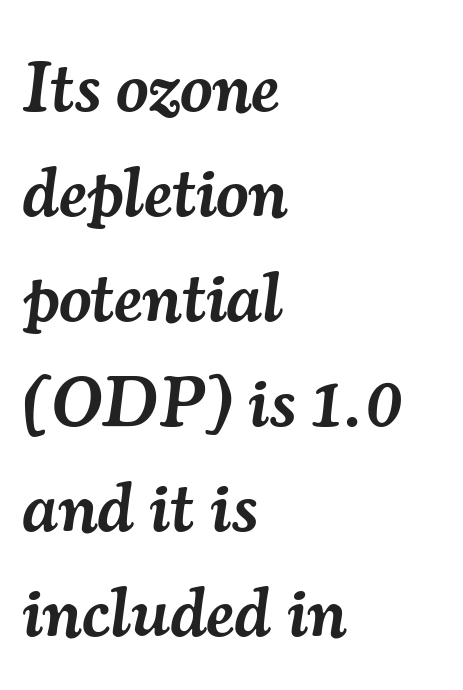
{"serif": "yes", "italic": "yes", "lean": "right", "slant_degrees": 7, "bold": "semi", "weight": "semibold", "width": "normal", "stroke_contrast": "medium", "x_height": "small", "monospaced": "no", "underline": "no", "align": "left", "line_spacing": "normal", "line_spacing_ratio": 1.48, "letter_spacing": "normal", "letter_spacing_em": 0.0, "glyph_px": 71}
